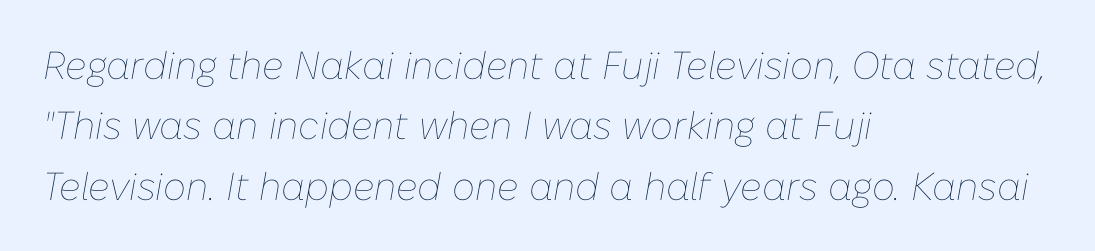
{"italic": "yes", "lean": "right", "slant_degrees": 10, "bold": "no", "weight": "thin", "width": "normal", "stroke_contrast": "low", "x_height": "medium", "monospaced": "no", "underline": "no", "align": "left", "line_spacing": "normal", "line_spacing_ratio": 1.55, "letter_spacing": "normal", "letter_spacing_em": 0.0, "glyph_px": 39}
